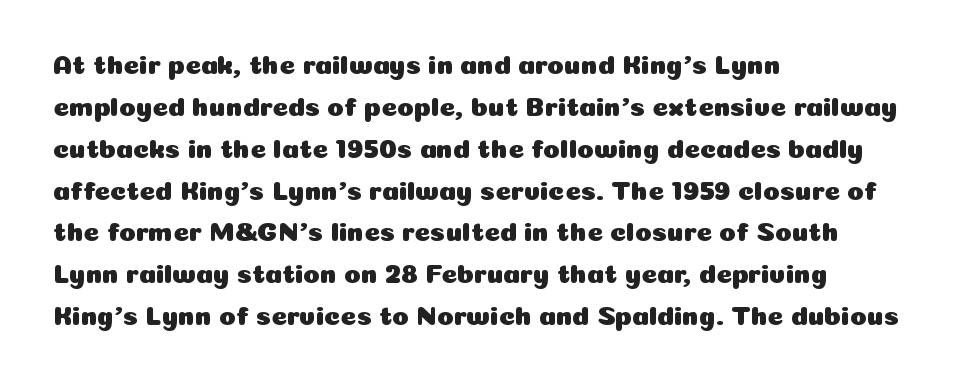
Decoration check: the copy has no underline. You can tell it's not italic because the verticals are truly vertical. Is the letter spacing exaggerated? No — it looks like the ordinary default. A classic flush-left, rag-right setting is used for this passage. Baseline-to-baseline distance is the conventional proportion of letter height.
